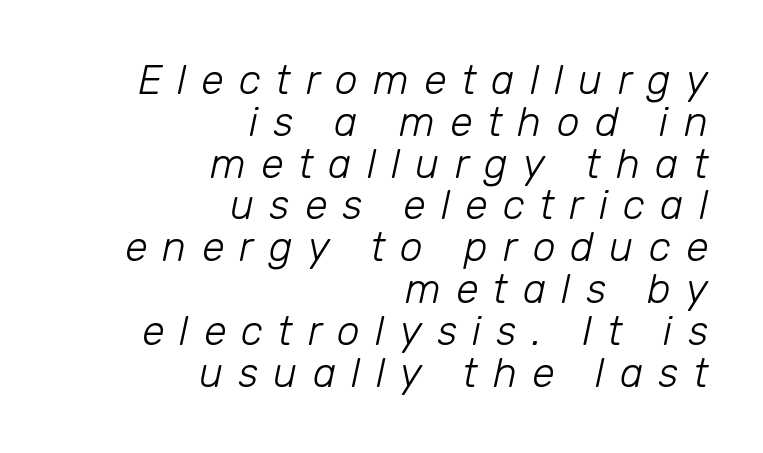
The image shows 41 px light type, italic (leaning right); set right-aligned, tight line spacing (1.02x), unusually wide letter spacing (+0.37 em), not underlined; low stroke contrast and a medium x-height.
